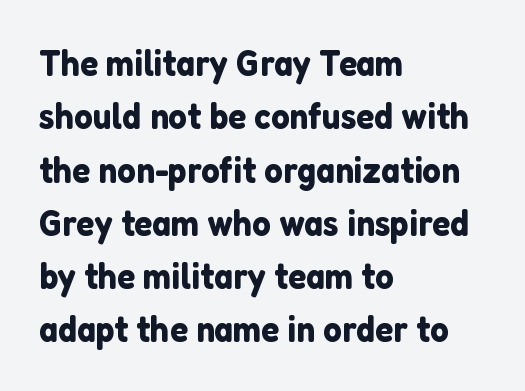
Q: Is the text italic (slanted)? A: No, it is upright.
Q: Is the typeface a serif or a sans-serif typeface? A: Sans-serif.
Q: Is the text underlined? A: No.
Q: How is the paragraph aligned? A: Left-aligned.
Q: Is the spacing between letters normal or unusually wide? A: Normal.
Q: Is the spacing between lines tight, normal or loose? A: Normal.
Q: Width (condensed, normal, or wide)? A: Normal.
Q: Stroke contrast? A: Low.
Q: x-height? A: Medium.
Q: Monospaced? A: No.
